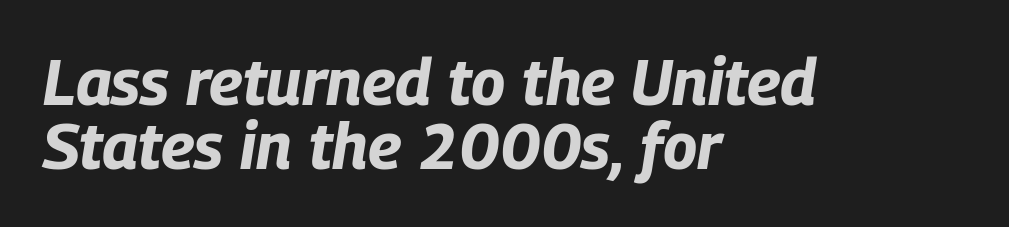
The sample has been set heavy, in full bold. Is this a fixed-width face? No — the glyphs have proportional, varying widths. This sample trades vertical openness for compactness between lines. Observe the lean: these are italic letterforms. Line beginnings align vertically; line endings do not. The string is rendered with underlining switched off.
